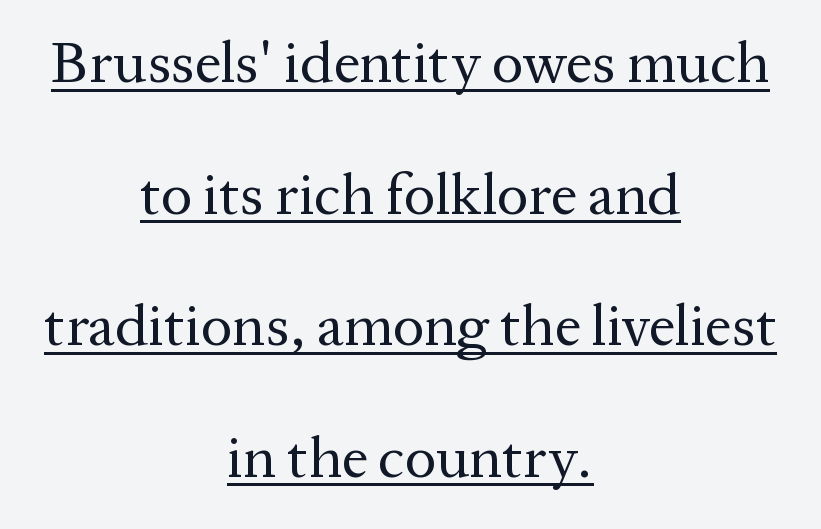
{"serif": "yes", "italic": "no", "bold": "no", "weight": "regular", "width": "normal", "stroke_contrast": "medium", "x_height": "medium", "monospaced": "no", "underline": "yes", "align": "center", "line_spacing": "loose", "line_spacing_ratio": 2.23, "letter_spacing": "normal", "letter_spacing_em": 0.0, "glyph_px": 59}
